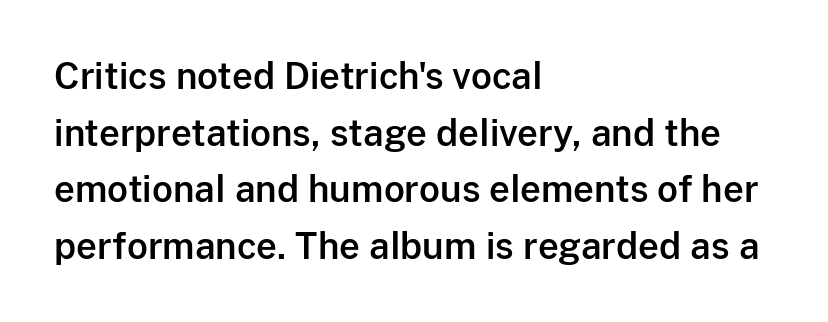
Q: Is the text italic (slanted)? A: No, it is upright.
Q: Is the typeface a serif or a sans-serif typeface? A: Sans-serif.
Q: Is the text underlined? A: No.
Q: How is the paragraph aligned? A: Left-aligned.
Q: Is the spacing between letters normal or unusually wide? A: Normal.
Q: Is the spacing between lines tight, normal or loose? A: Normal.
Q: Width (condensed, normal, or wide)? A: Normal.
Q: Stroke contrast? A: Low.
Q: x-height? A: Medium.
Q: Monospaced? A: No.
